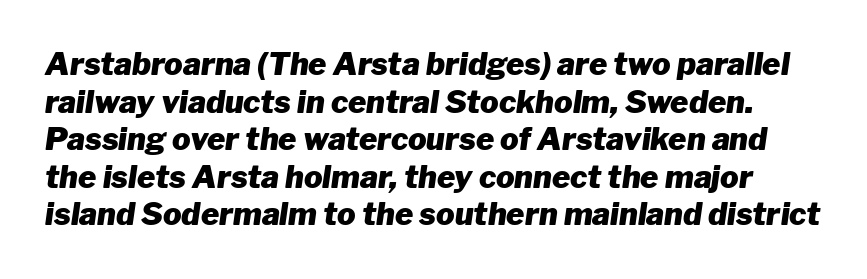
The horizontal fit of the characters is conventional and even. The space beneath each line is pristine and unruled. A dark, heavy texture on the line: the type is bold. The letters are slanted; this is an italic face. This sample has the flowing, uneven cadence of proportional lettering.
